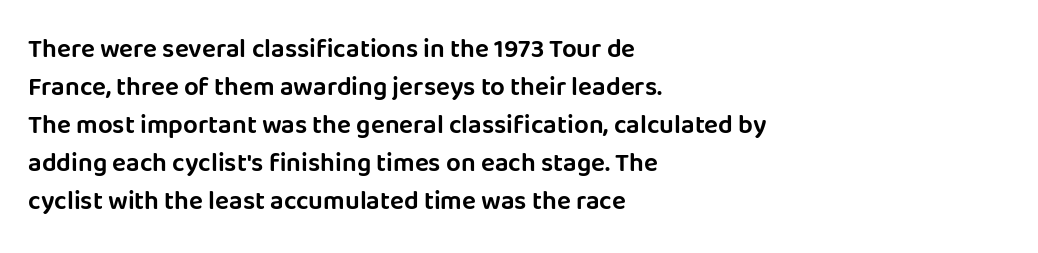
The image shows 26 px text type, upright; set left-aligned, normal line spacing (1.46x), normal letter spacing, not underlined.
